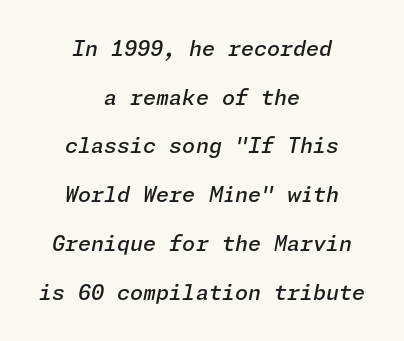
Q: Is the text bold? A: Semi-bold.
Q: Is the text italic (slanted)? A: Yes, it leans right by about 11 degrees.
Q: Is the text underlined? A: No.
Q: How is the paragraph aligned? A: Centered.
Q: Is the spacing between letters normal or unusually wide? A: Normal.
Q: Is the spacing between lines tight, normal or loose? A: Loose.
